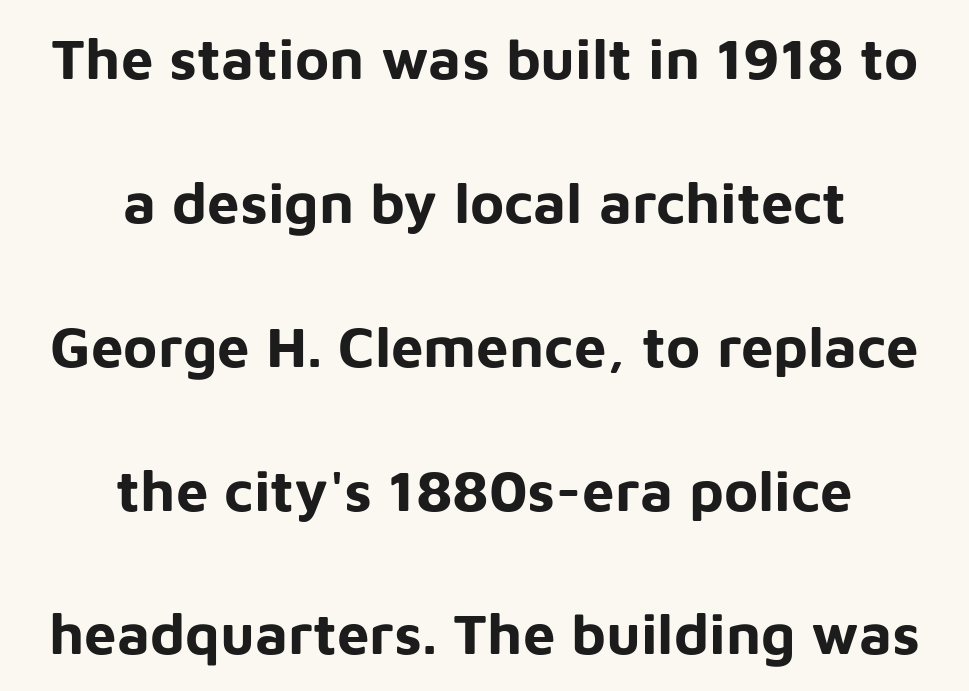
Pretty heavy lettering here — definitely bold. The line-height multiplier appears high, well above default. The line texture is even and compact thanks to regular tracking. Character widths vary here, with narrow letters taking less room than wide ones.
